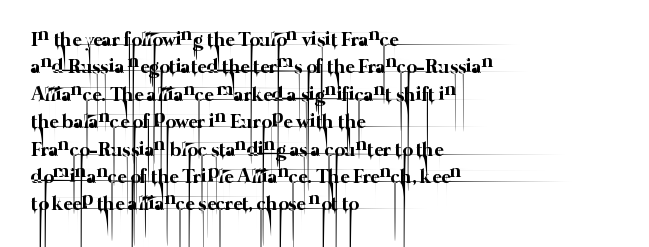
The image shows 20 px text type; set left-aligned, normal line spacing (1.37x), normal letter spacing, not underlined.
